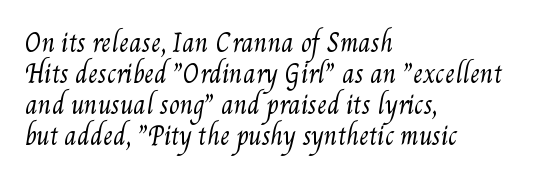
Descenders hang freely into open space. Weight: regular or lighter. One glance says typical: line gaps are just what's usual. You could call the tracking neutral — neither tight nor loose. If you drew a ruler down the left edge, every line would touch it.
